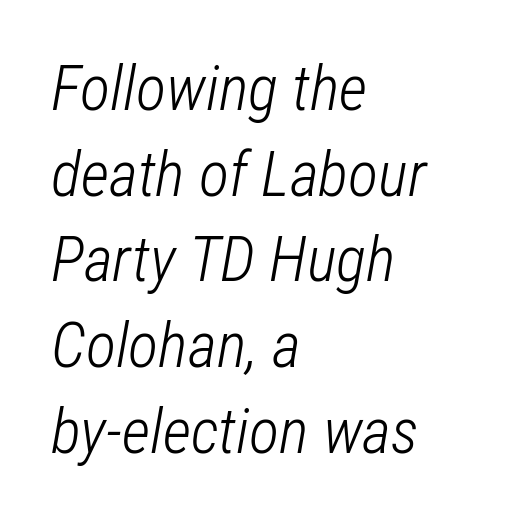
{"italic": "yes", "lean": "right", "slant_degrees": 12, "bold": "no", "weight": "light", "width": "condensed", "stroke_contrast": "low", "x_height": "medium", "monospaced": "no", "underline": "no", "align": "left", "line_spacing": "normal", "line_spacing_ratio": 1.36, "letter_spacing": "normal", "letter_spacing_em": 0.0, "glyph_px": 63}
